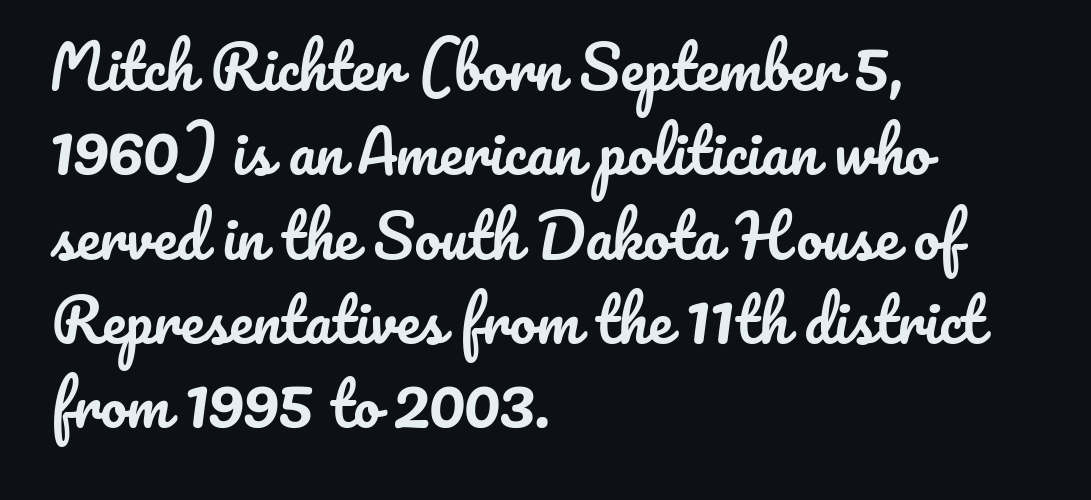
The image shows 59 px text type; set left-aligned, normal line spacing (1.43x), normal letter spacing, not underlined; low stroke contrast and a small x-height.
